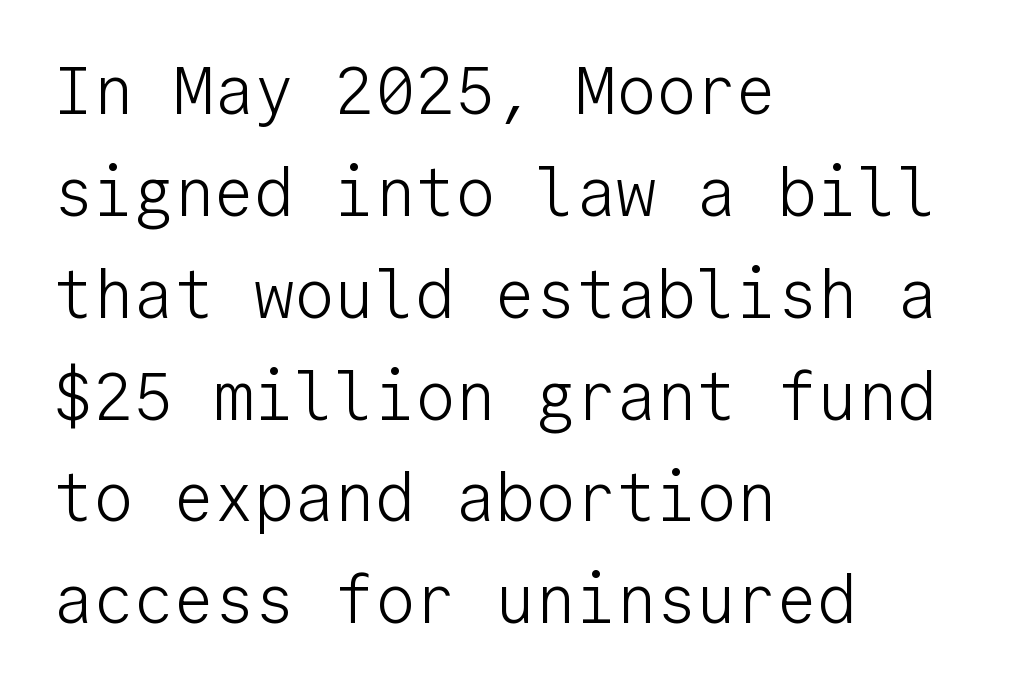
One-word summary of the alignment: left. You could call the tracking neutral — neither tight nor loose. The letters march in equal steps, a hallmark of fixed-pitch type. Regarding serifs, this sample does without them. Do the letters lean? They stand straight. The vertical gap from one line to the next is medium.
